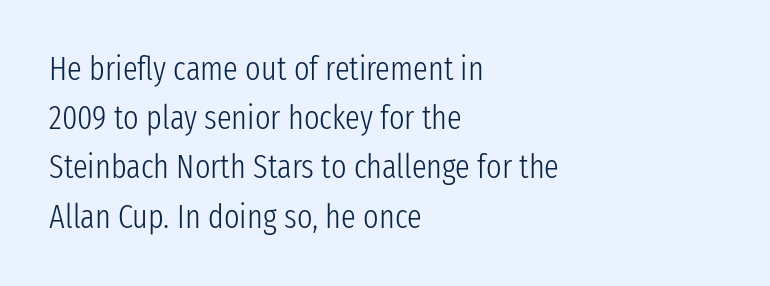
Q: Is the text bold? A: No.
Q: Is the text italic (slanted)? A: No, it is upright.
Q: Is the typeface a serif or a sans-serif typeface? A: Sans-serif.
Q: Is the text underlined? A: No.
Q: How is the paragraph aligned? A: Left-aligned.
Q: Is the spacing between letters normal or unusually wide? A: Normal.
Q: Is the spacing between lines tight, normal or loose? A: Normal.
Q: Width (condensed, normal, or wide)? A: Condensed.
Q: Stroke contrast? A: Low.
Q: x-height? A: Medium.
Q: Monospaced? A: No.
